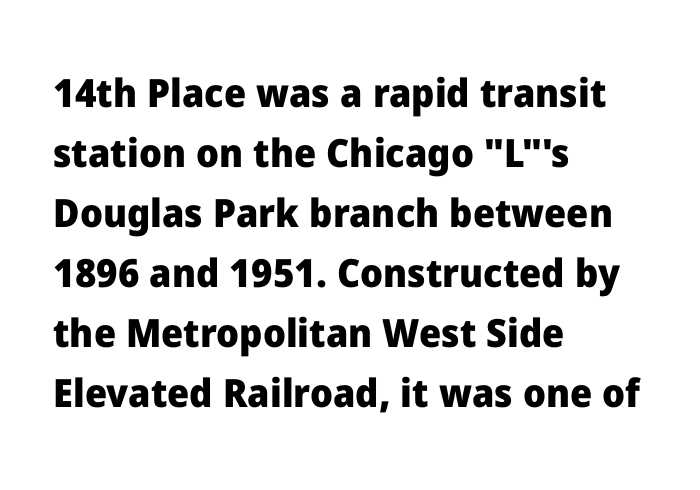
{"serif": "no", "italic": "no", "bold": "yes", "weight": "heavy", "width": "normal", "stroke_contrast": "low", "x_height": "medium", "monospaced": "no", "underline": "no", "align": "left", "line_spacing": "normal", "line_spacing_ratio": 1.54, "letter_spacing": "normal", "letter_spacing_em": 0.0, "glyph_px": 39}
